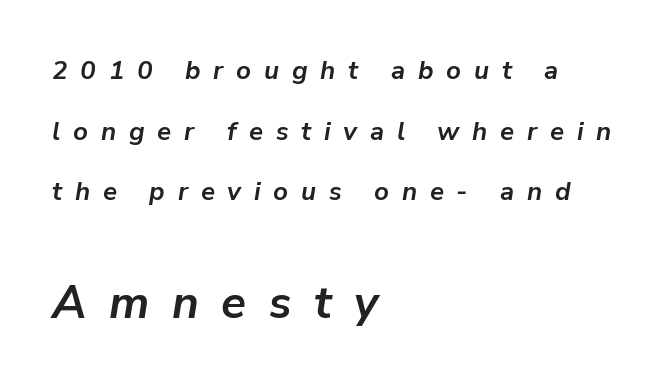
The image shows 46 px semibold type, italic (leaning right); set left-aligned, loose line spacing (2.33x), unusually wide letter spacing (+0.49 em), not underlined; the second (bottom) block is 1.77x larger; low stroke contrast and a medium x-height.
